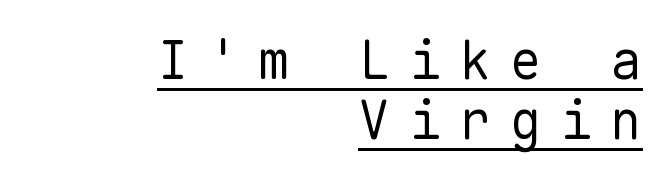
{"serif": "no", "italic": "no", "bold": "no", "weight": "regular", "width": "normal", "stroke_contrast": "low", "x_height": "medium", "monospaced": "yes", "underline": "yes", "align": "right", "line_spacing": "tight", "line_spacing_ratio": 1.14, "letter_spacing": "wide", "letter_spacing_em": 0.35, "glyph_px": 53}
